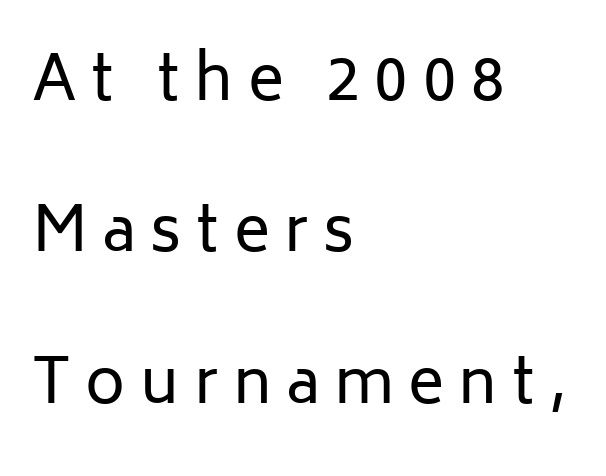
No italicization has been applied; the sample stays upright. The horizontal fit of the characters is loose and conspicuously gappy. The weight tops out at a normal text grade. Bare-footed words on every line. No feet cap the strokes, marking this as sans-serif type.
